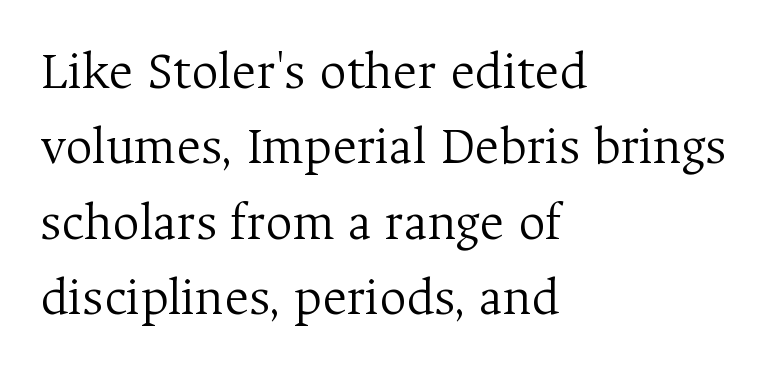
The image shows 53 px light serif type, upright; set left-aligned, normal line spacing (1.42x), normal letter spacing, not underlined; medium stroke contrast and a medium x-height.
